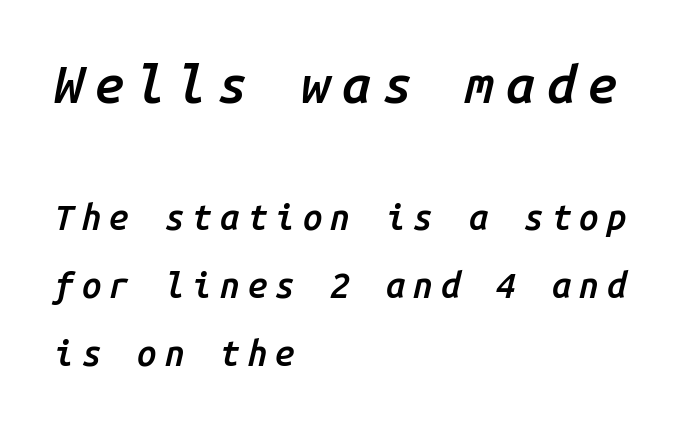
The font is running at a semibold setting, under full bold. If you drew a ruler down the left edge, every line would touch it. The rendering uses typewriter-style spacing with identical character cells. The first block has been scaled up relative to the second. Just letters on the line, the space beneath them empty.
